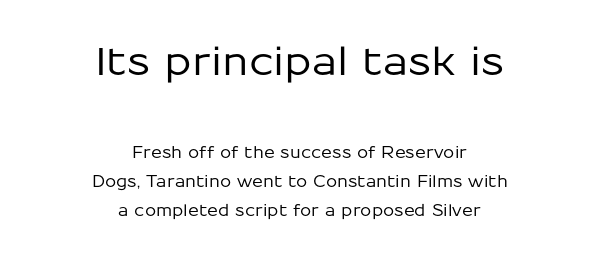
The image shows 39 px sans-serif type, upright; set centered, line spacing 1.81x, normal letter spacing, not underlined; the first (top) block is 2.44x larger; low stroke contrast and a medium x-height.
